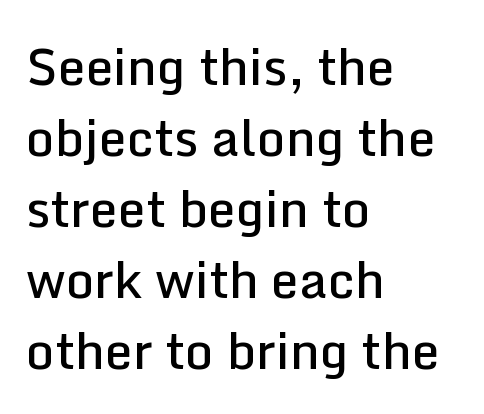
Q: Is the text bold? A: Semi-bold.
Q: Is the text italic (slanted)? A: No, it is upright.
Q: Is the typeface a serif or a sans-serif typeface? A: Sans-serif.
Q: Is the text underlined? A: No.
Q: How is the paragraph aligned? A: Left-aligned.
Q: Is the spacing between letters normal or unusually wide? A: Normal.
Q: Is the spacing between lines tight, normal or loose? A: Normal.
Q: Width (condensed, normal, or wide)? A: Normal.
Q: Stroke contrast? A: Low.
Q: x-height? A: Medium.
Q: Monospaced? A: No.
